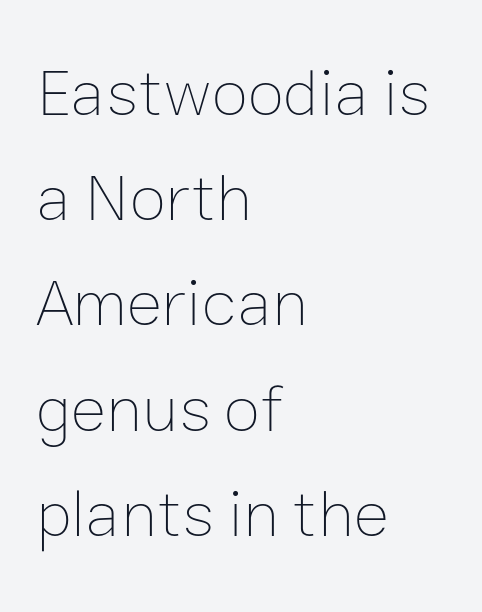
{"italic": "no", "bold": "no", "weight": "thin", "width": "normal", "stroke_contrast": "low", "x_height": "medium", "monospaced": "no", "underline": "no", "align": "left", "line_spacing": "normal", "line_spacing_ratio": 1.57, "letter_spacing": "normal", "letter_spacing_em": 0.0, "glyph_px": 67}
